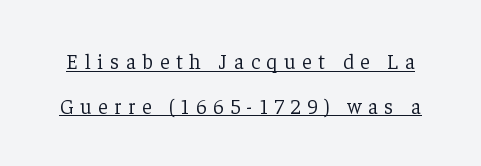
{"italic": "no", "bold": "no", "underline": "yes", "line_spacing": "loose", "line_spacing_ratio": 2.12, "letter_spacing": "wide", "letter_spacing_em": 0.32, "glyph_px": 21}
